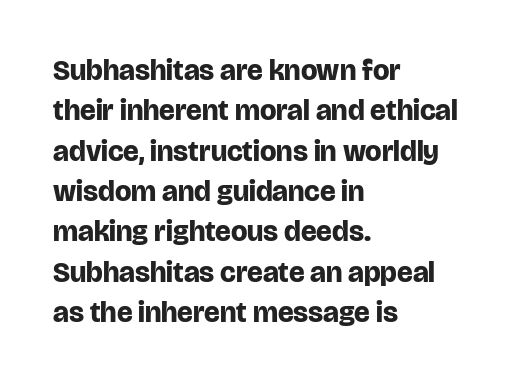
The image shows 29 px bold sans-serif type, upright; set left-aligned, normal line spacing (1.39x), normal letter spacing, not underlined; low stroke contrast and a large x-height.
